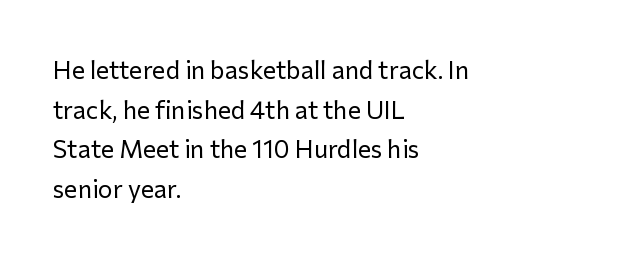
{"italic": "no", "bold": "no", "underline": "no", "align": "left", "line_spacing": "normal", "line_spacing_ratio": 1.59, "letter_spacing": "normal", "letter_spacing_em": 0.0, "glyph_px": 25}
